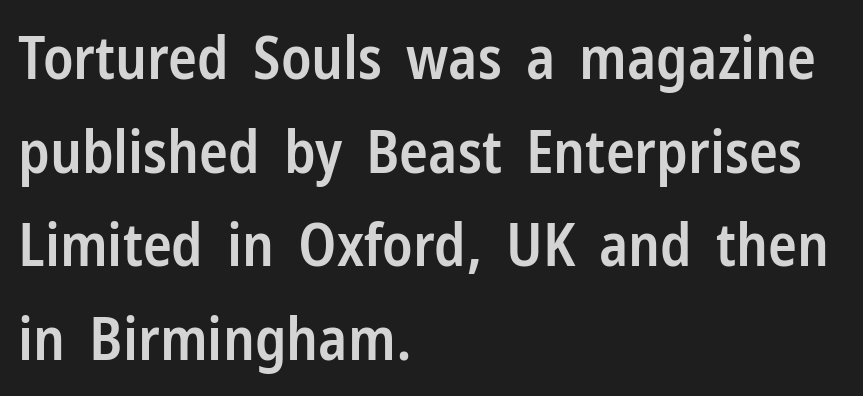
{"serif": "no", "italic": "no", "bold": "semi", "weight": "semibold", "width": "condensed", "stroke_contrast": "low", "x_height": "medium", "monospaced": "no", "underline": "no", "align": "left", "line_spacing": "normal", "line_spacing_ratio": 1.56, "letter_spacing": "normal", "letter_spacing_em": 0.0, "glyph_px": 60}
